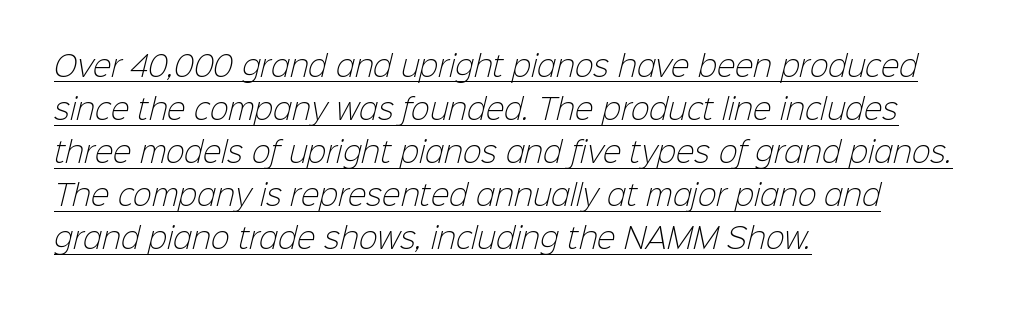
The leading is moderate, giving the passage an even texture. A typographer would call this underscored text. Caption: multi-line text, flush left, ragged right. The face used here is proportionally spaced, like ordinary book or web type. Tracking here is standard; glyphs follow each other at the usual distance. The letters carry no serifs — their stems end cleanly without finishing strokes.
